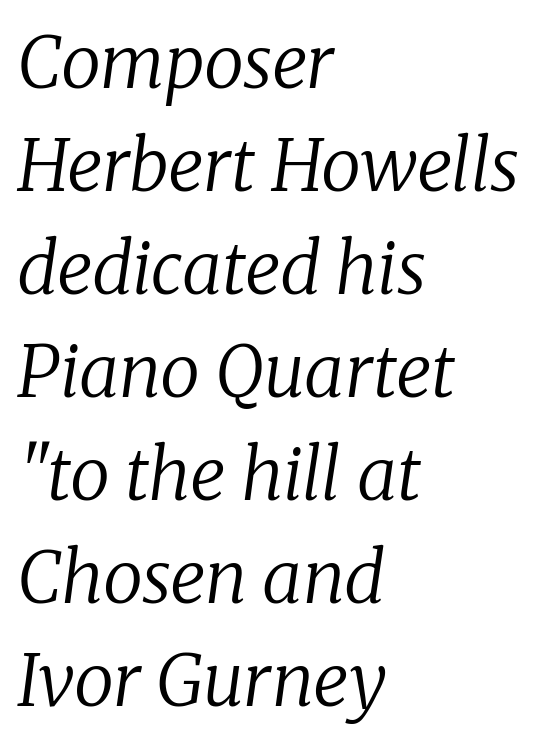
Q: Is the text bold? A: No.
Q: Is the text italic (slanted)? A: Yes, it leans right by about 8 degrees.
Q: Is the typeface a serif or a sans-serif typeface? A: Serif.
Q: Is the text underlined? A: No.
Q: How is the paragraph aligned? A: Left-aligned.
Q: Is the spacing between letters normal or unusually wide? A: Normal.
Q: Is the spacing between lines tight, normal or loose? A: Normal.
Q: Width (condensed, normal, or wide)? A: Normal.
Q: Stroke contrast? A: Low.
Q: x-height? A: Medium.
Q: Monospaced? A: No.
